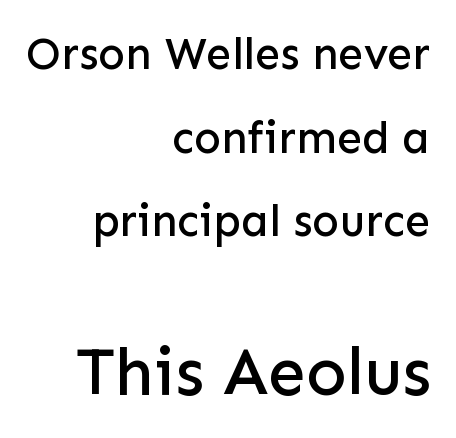
{"serif": "no", "italic": "no", "width": "normal", "stroke_contrast": "low", "x_height": "medium", "monospaced": "no", "underline": "no", "align": "right", "line_spacing_ratio": 1.86, "letter_spacing": "normal", "letter_spacing_em": 0.0, "larger_block": "second", "size_ratio": 1.49, "glyph_px": 67}
